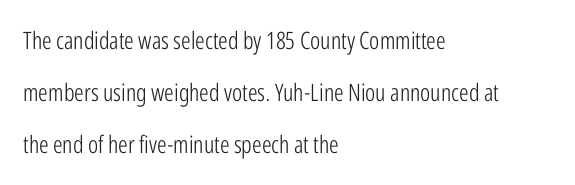
The image shows 24 px text type, upright; set left-aligned, loose line spacing (2.17x), normal letter spacing, not underlined.
